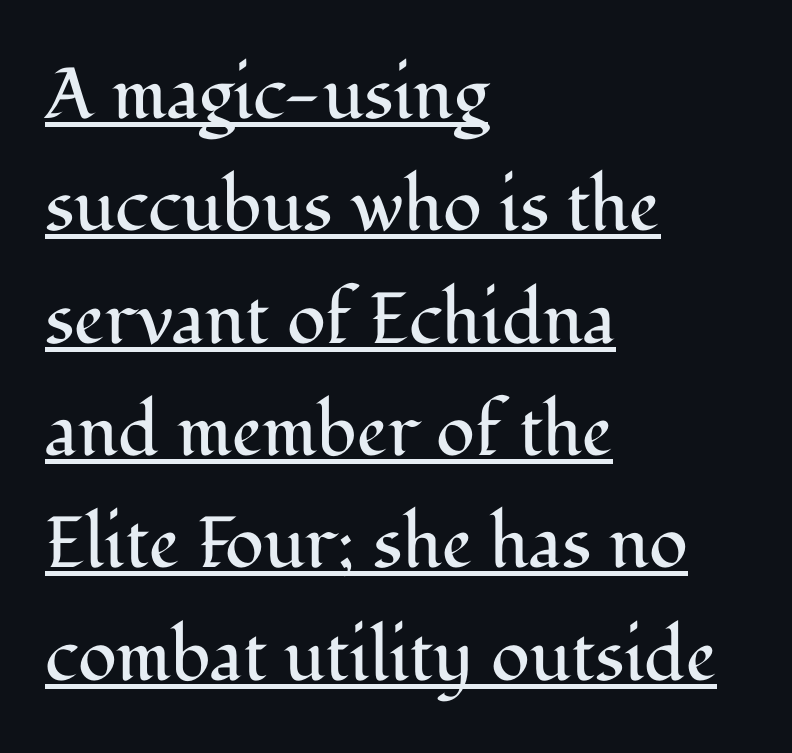
The image shows 72 px regular-weight serif type, upright; set left-aligned, normal line spacing (1.56x), normal letter spacing, underlined; medium stroke contrast and a medium x-height.
